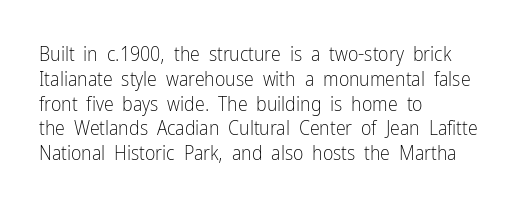
{"italic": "no", "bold": "no", "underline": "no", "align": "left", "line_spacing_ratio": 1.24, "letter_spacing": "normal", "letter_spacing_em": 0.0, "glyph_px": 20}
